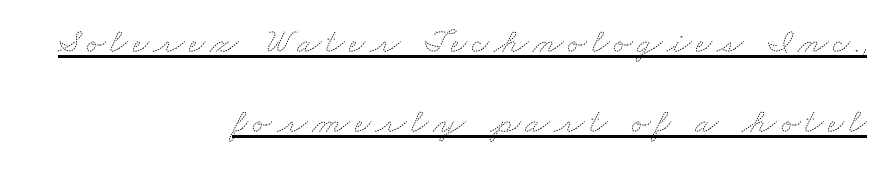
{"bold": "no", "weight": "thin", "width": "wide", "stroke_contrast": "medium", "x_height": "small", "monospaced": "no", "underline": "yes", "align": "right", "line_spacing": "loose", "line_spacing_ratio": 2.3, "glyph_px": 35}
